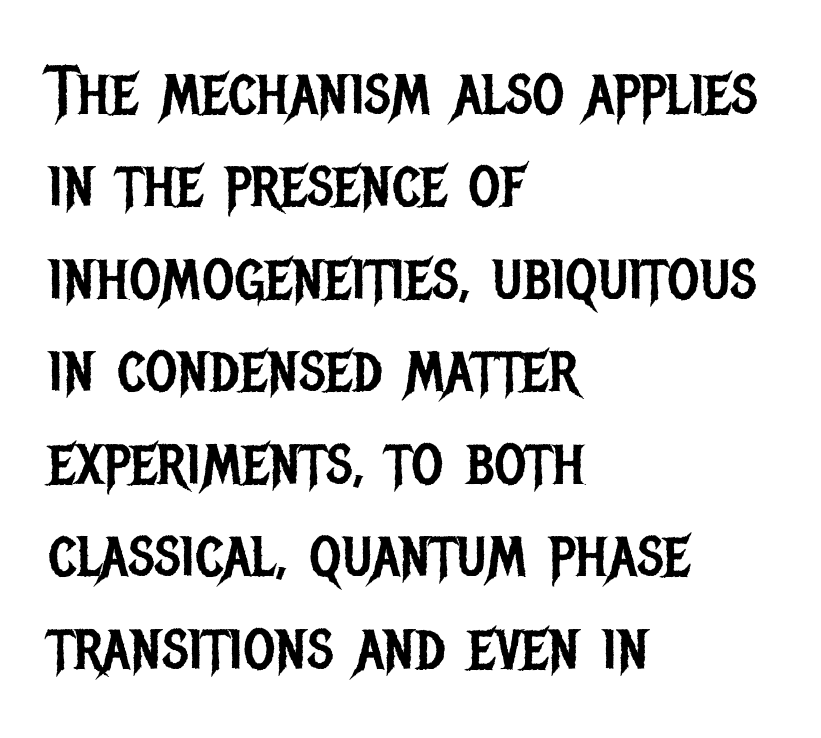
Q: Is the text bold? A: No.
Q: Is the text italic (slanted)? A: No, it is upright.
Q: Is the typeface a serif or a sans-serif typeface? A: Sans-serif.
Q: Is the text underlined? A: No.
Q: How is the paragraph aligned? A: Left-aligned.
Q: Is the spacing between letters normal or unusually wide? A: Normal.
Q: Is the spacing between lines tight, normal or loose? A: Normal.
Q: Width (condensed, normal, or wide)? A: Condensed.
Q: Stroke contrast? A: Low.
Q: x-height? A: Large.
Q: Monospaced? A: No.
